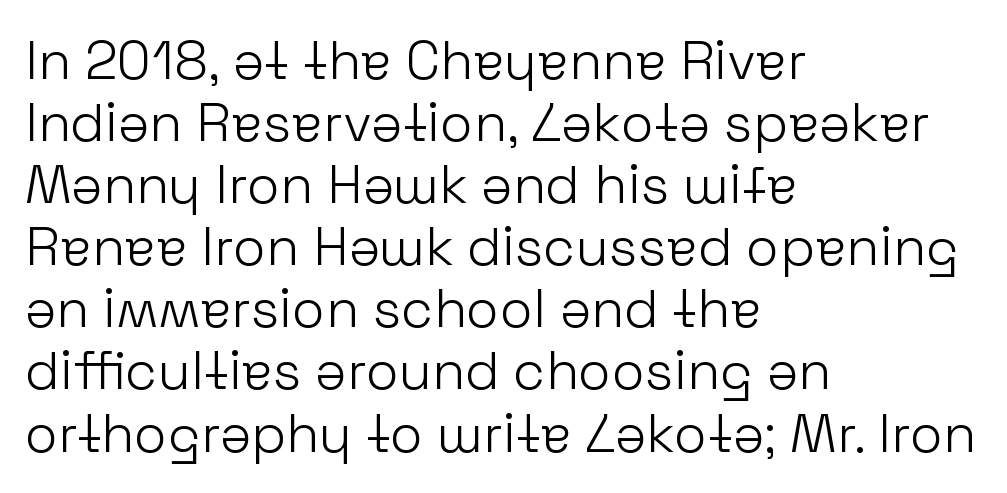
The image shows 54 px light sans-serif type, upright; set left-aligned, tight line spacing (1.15x), normal letter spacing, not underlined; low stroke contrast and a medium x-height.
